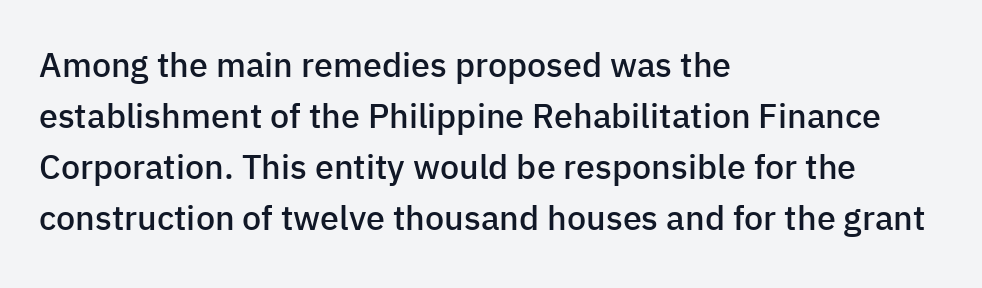
{"serif": "no", "italic": "no", "bold": "semi", "weight": "semibold", "width": "normal", "stroke_contrast": "low", "x_height": "medium", "monospaced": "no", "underline": "no", "align": "left", "line_spacing": "normal", "line_spacing_ratio": 1.5, "letter_spacing": "normal", "letter_spacing_em": 0.0, "glyph_px": 34}
